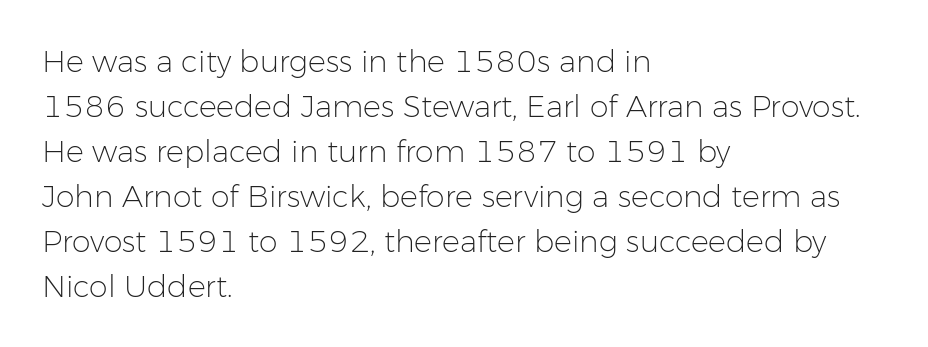
The weight would be labelled regular, book, light, or lighter still. Font category for this specimen: sans-serif. These lines are rendered in a variable-pitch font. Is the letter spacing exaggerated? No — it looks like the ordinary default.
